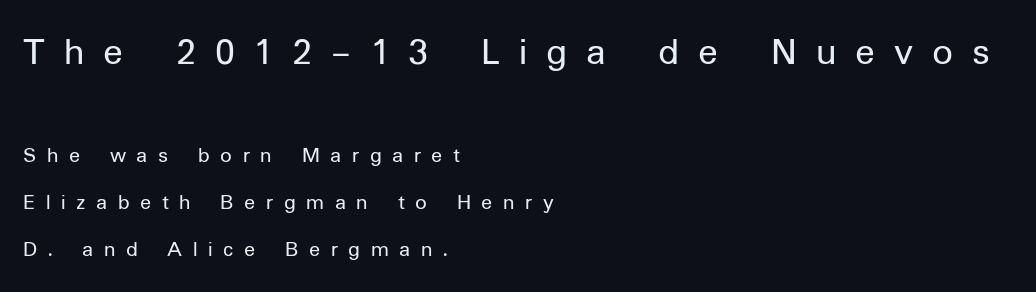
{"serif": "no", "italic": "no", "bold": "no", "weight": "regular", "width": "normal", "stroke_contrast": "low", "x_height": "medium", "monospaced": "no", "underline": "no", "align": "left", "line_spacing": "loose", "line_spacing_ratio": 2.04, "letter_spacing": "wide", "letter_spacing_em": 0.46, "larger_block": "first", "size_ratio": 1.78, "glyph_px": 41}
